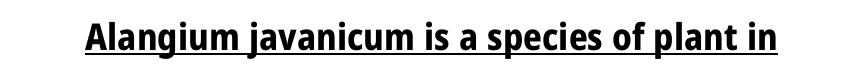
The image shows 37 px bold sans-serif type, upright; set normal letter spacing, underlined; low stroke contrast and a medium x-height.
